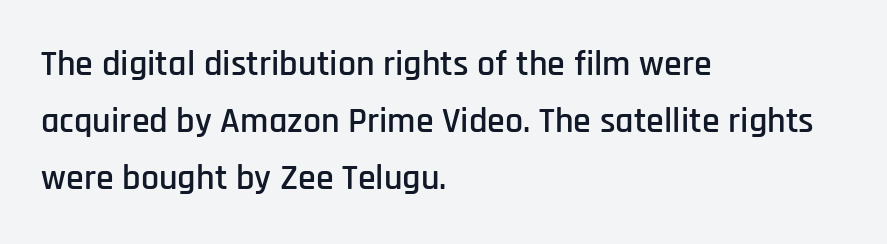
The image shows 36 px condensed sans-serif type, upright; set left-aligned, normal line spacing (1.59x), normal letter spacing, not underlined; low stroke contrast and a large x-height.
